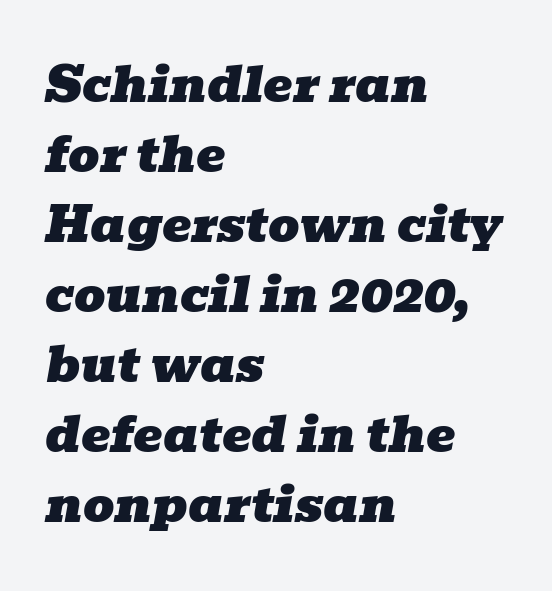
{"serif": "yes", "italic": "yes", "lean": "right", "slant_degrees": 10, "width": "wide", "stroke_contrast": "low", "x_height": "medium", "monospaced": "no", "underline": "no", "align": "left", "line_spacing": "normal", "line_spacing_ratio": 1.43, "letter_spacing": "normal", "letter_spacing_em": 0.0, "glyph_px": 49}
